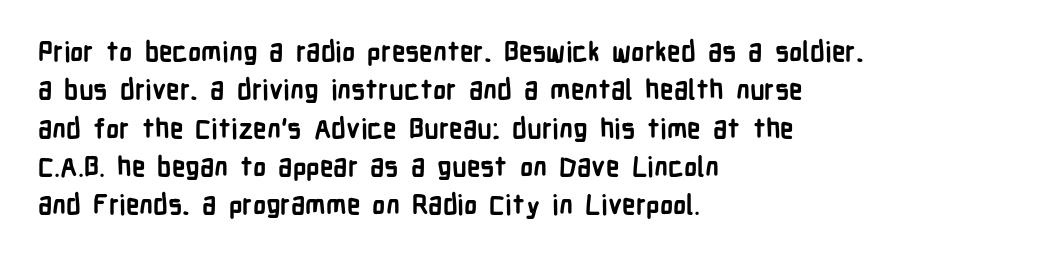
Q: Is the text bold? A: Yes.
Q: Is the text italic (slanted)? A: No, it is upright.
Q: Is the text underlined? A: No.
Q: How is the paragraph aligned? A: Left-aligned.
Q: Is the spacing between letters normal or unusually wide? A: Normal.
Q: Is the spacing between lines tight, normal or loose? A: Normal.
